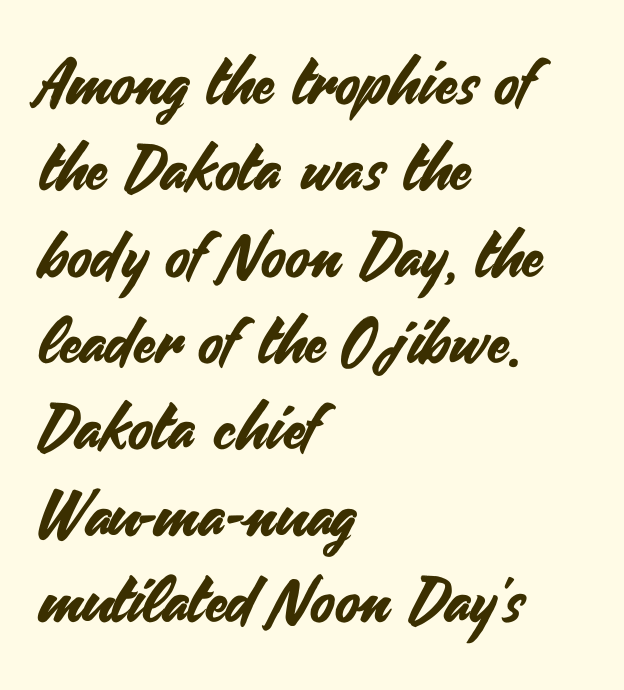
The image shows 63 px sans-serif type; set left-aligned, normal line spacing (1.37x), normal letter spacing, not underlined; medium stroke contrast and a small x-height.
